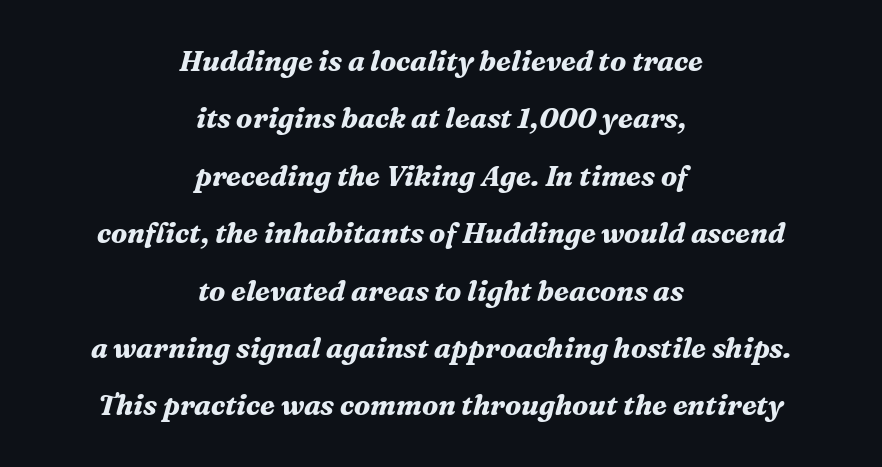
{"serif": "yes", "italic": "yes", "lean": "right", "slant_degrees": 16, "bold": "yes", "weight": "bold", "width": "normal", "stroke_contrast": "medium", "x_height": "medium", "monospaced": "no", "underline": "no", "align": "center", "line_spacing": "loose", "line_spacing_ratio": 2.05, "letter_spacing": "normal", "letter_spacing_em": 0.0, "glyph_px": 28}
